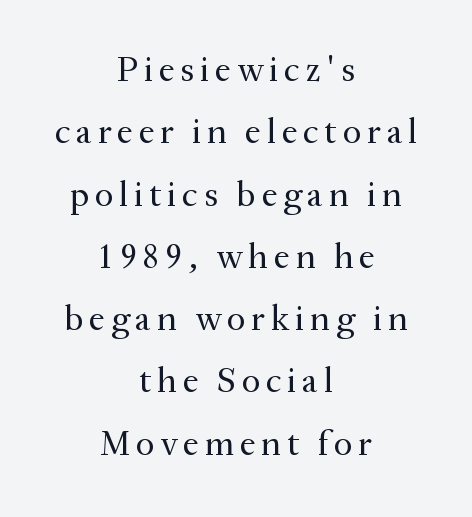
Quick note: underline off. Stroke terminals: seriffed. These lines are rendered in a variable-pitch font. These glyphs show unthickened strokes, regular width or finer. One-word summary of the alignment: center.
